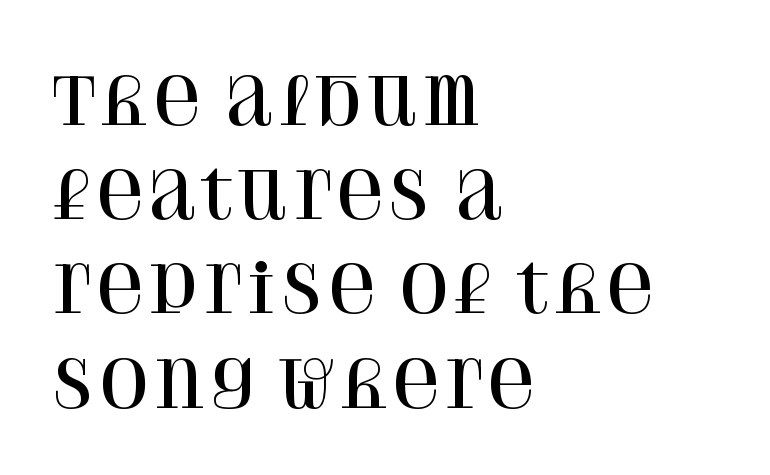
Q: Is the text italic (slanted)? A: No, it is upright.
Q: Is the typeface a serif or a sans-serif typeface? A: Serif.
Q: Is the text underlined? A: No.
Q: How is the paragraph aligned? A: Left-aligned.
Q: Is the spacing between letters normal or unusually wide? A: Normal.
Q: Is the spacing between lines tight, normal or loose? A: Normal.
Q: Width (condensed, normal, or wide)? A: Normal.
Q: Stroke contrast? A: High.
Q: x-height? A: Large.
Q: Monospaced? A: No.
